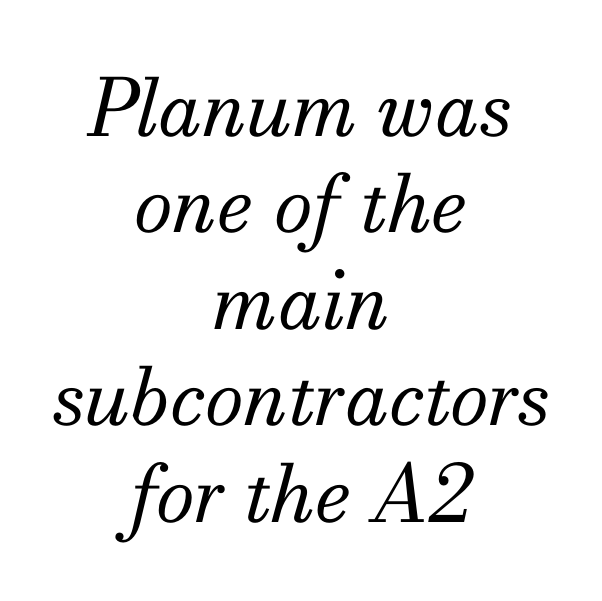
{"serif": "yes", "italic": "yes", "lean": "right", "slant_degrees": 13, "bold": "no", "weight": "regular", "width": "normal", "stroke_contrast": "medium", "x_height": "small", "monospaced": "no", "underline": "no", "align": "center", "line_spacing_ratio": 1.22, "letter_spacing": "normal", "letter_spacing_em": 0.0, "glyph_px": 79}
